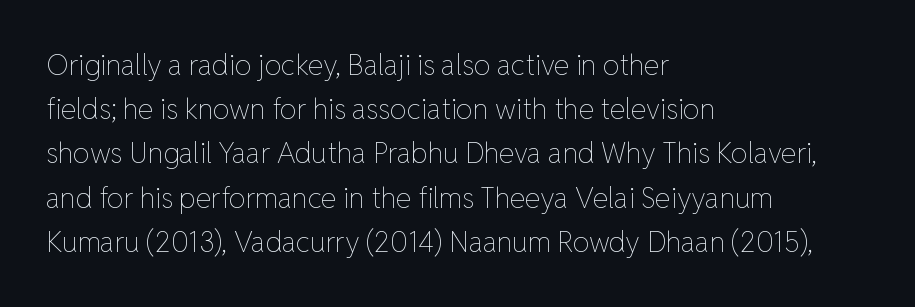
{"italic": "no", "bold": "no", "weight": "thin", "width": "normal", "stroke_contrast": "low", "x_height": "medium", "monospaced": "no", "underline": "no", "align": "left", "line_spacing": "normal", "line_spacing_ratio": 1.58, "letter_spacing": "normal", "letter_spacing_em": 0.0, "glyph_px": 28}
